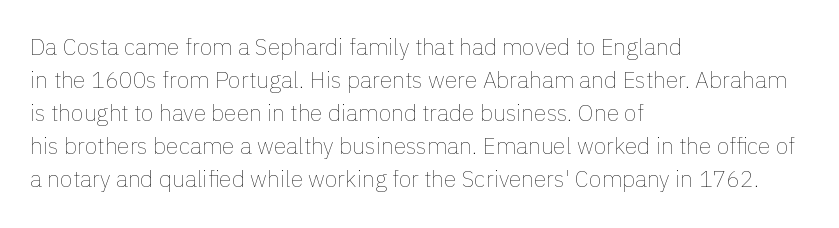
Q: Is the text bold? A: No.
Q: Is the text italic (slanted)? A: No, it is upright.
Q: Is the text underlined? A: No.
Q: How is the paragraph aligned? A: Left-aligned.
Q: Is the spacing between letters normal or unusually wide? A: Normal.
Q: Is the spacing between lines tight, normal or loose? A: Normal.
